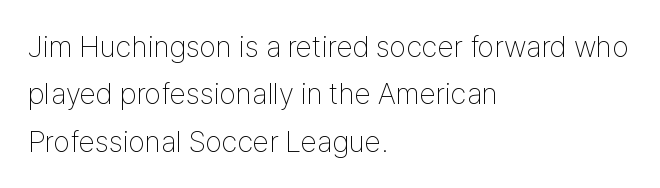
I'd call this a sans setting — the letters go barefoot. Rows of type keep a routine distance in the vertical direction. When letters stand straight like this, we call the style roman or upright. Glyph-to-glyph distance matches everyday printed text. A typesetter would call this proportional, since set widths differ per character. Honestly, there is no underline to notice here at all.
